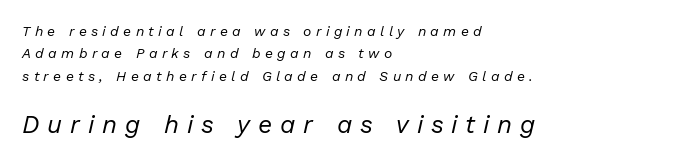
The image shows 25 px text type, italic (leaning right); set left-aligned, normal line spacing (1.6x), unusually wide letter spacing (+0.31 em), not underlined; the second (bottom) block is 1.79x larger.
